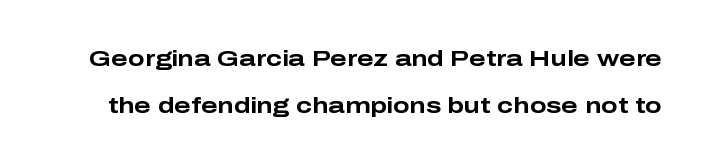
The strokes are fattened all the way to bold. The line-height multiplier appears high, well above default. The specimen reads as upright at a glance. Descenders are the only things crossing below the line. Compared with typical body copy, the letter spacing here is the same.
